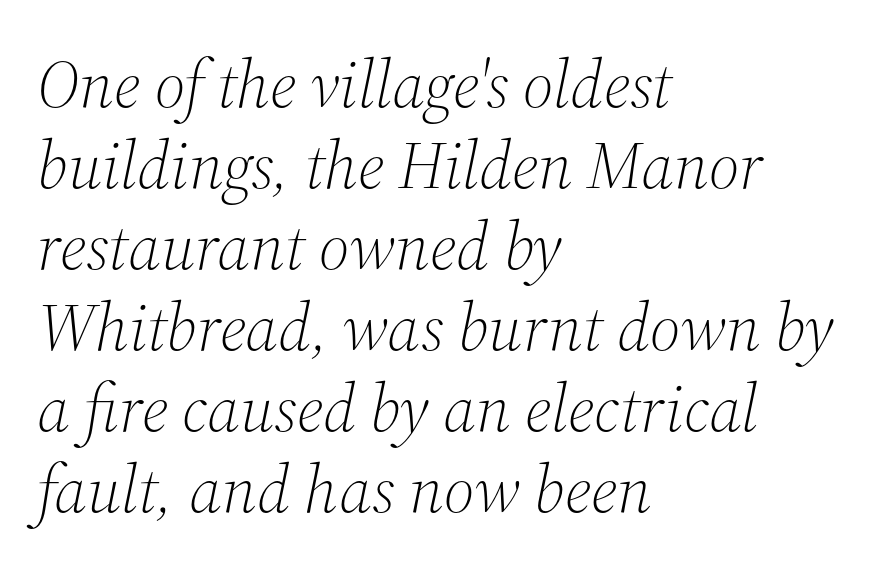
Small tapered or slab feet sit at the stroke ends, so this counts as serif. Nothing unusual about the tracking: characters are spaced as the font intends. Summary of weight: not heavy and not bold. A clean baseline with only descenders dipping below it.
